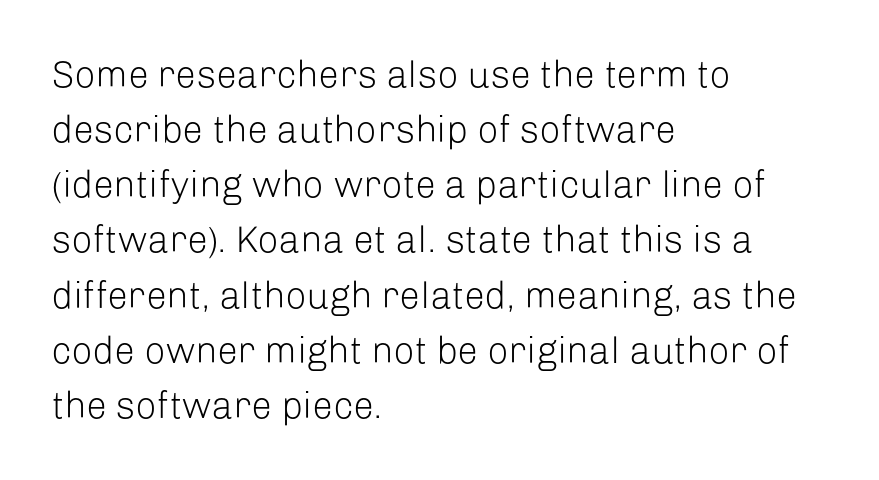
If you drew a ruler down the left edge, every line would touch it. Tracking here is standard; glyphs follow each other at the usual distance. Is there any slant? The stems are plumb. If you measured baseline to baseline, you'd find a middling distance.
